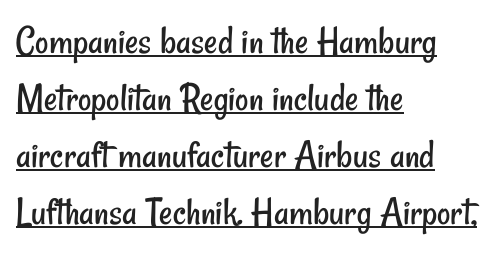
Successive baselines arrive at the customary interval. Where is the straight margin? On the left. Nope, no serifs anywhere on these letters. The font is comparable to plain body text, perhaps lighter. Look at the tracking — it's just the regular setting, nothing added.
